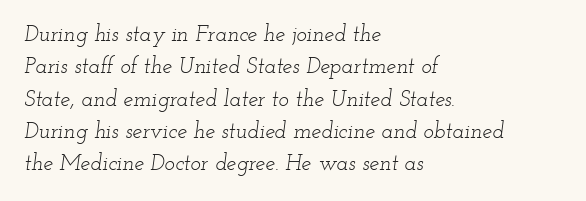
Caption: standard tracking, unaltered. Slant detected: the letters are inclined. Layout note: lines flush left. Has an underline been added? It has not. A quiet, ordinary-to-light weight characterises the typeface. Vertically, the passage feels balanced, rows spaced as you'd expect.
